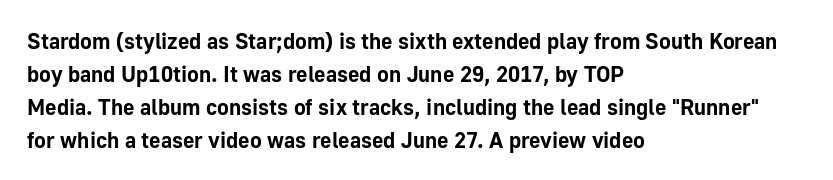
{"italic": "no", "bold": "yes", "underline": "no", "align": "left", "line_spacing": "normal", "line_spacing_ratio": 1.5, "letter_spacing": "normal", "letter_spacing_em": 0.0, "glyph_px": 22}
